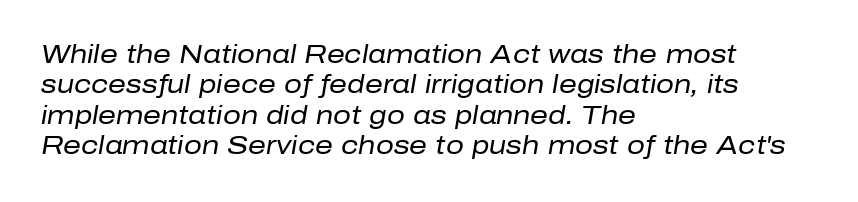
Visually the block forms a straight wall on the left and a jagged coastline on the right. Weight: regular or lighter. The space beneath each line is pristine and unruled. Compared with typical body copy, the letter spacing here is the same.
